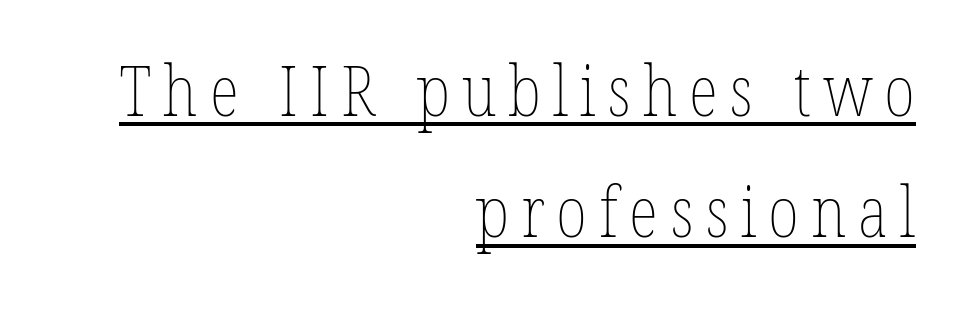
Q: Is the text bold? A: No.
Q: Is the text italic (slanted)? A: No, it is upright.
Q: Is the text underlined? A: Yes.
Q: How is the paragraph aligned? A: Right-aligned.
Q: Width (condensed, normal, or wide)? A: Condensed.
Q: Stroke contrast? A: Low.
Q: x-height? A: Medium.
Q: Monospaced? A: No.
